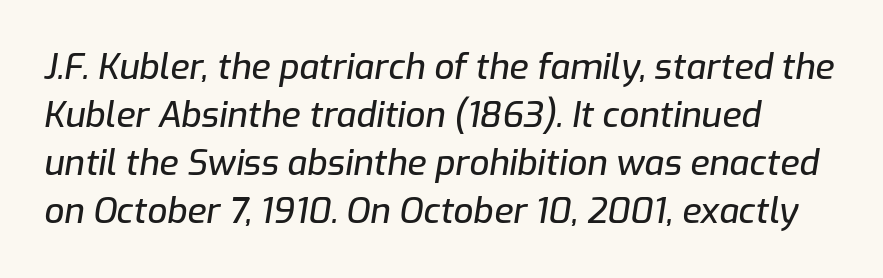
The image shows 35 px text type, italic (leaning right); set left-aligned, normal line spacing (1.37x), normal letter spacing, not underlined; low stroke contrast and a medium x-height.
